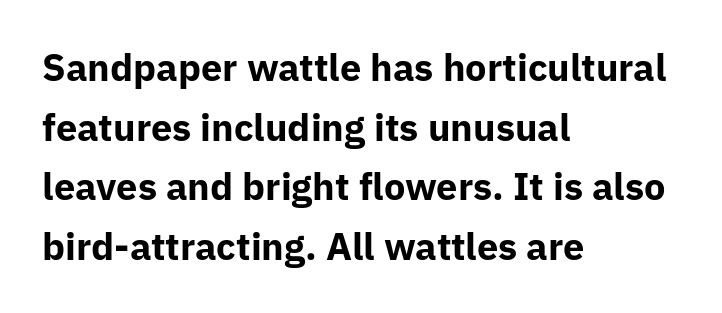
{"serif": "no", "italic": "no", "bold": "yes", "weight": "bold", "width": "normal", "stroke_contrast": "low", "x_height": "medium", "monospaced": "no", "underline": "no", "align": "left", "line_spacing": "normal", "line_spacing_ratio": 1.57, "letter_spacing": "normal", "letter_spacing_em": 0.0, "glyph_px": 38}
